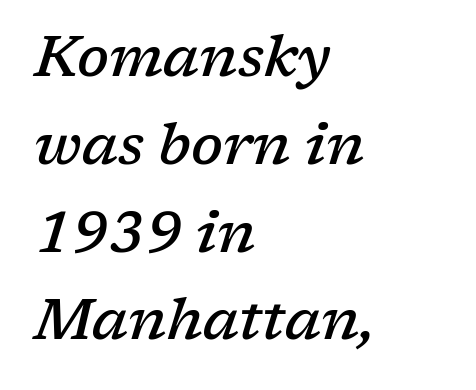
Q: Is the text bold? A: Semi-bold.
Q: Is the text italic (slanted)? A: Yes, it leans right by about 17 degrees.
Q: Is the typeface a serif or a sans-serif typeface? A: Serif.
Q: Is the text underlined? A: No.
Q: How is the paragraph aligned? A: Left-aligned.
Q: Is the spacing between letters normal or unusually wide? A: Normal.
Q: Is the spacing between lines tight, normal or loose? A: Normal.
Q: Width (condensed, normal, or wide)? A: Normal.
Q: Stroke contrast? A: Low.
Q: x-height? A: Medium.
Q: Monospaced? A: No.
